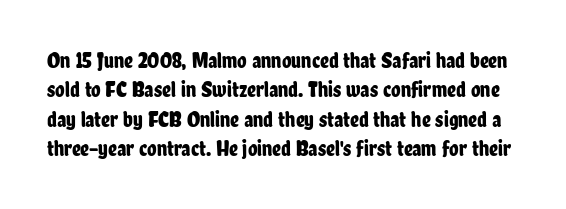
The image shows 22 px text type, upright; set normal line spacing (1.33x), normal letter spacing, not underlined.
